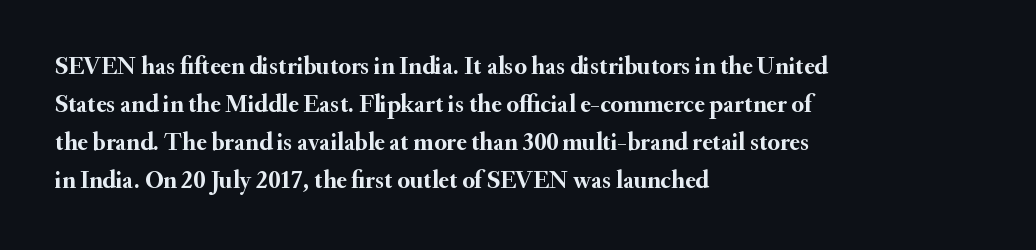
Leftover space on each line is placed entirely after the last word. Normally led — the rows are evenly, conventionally spaced. Type without underlining. Here the glyphs are tracked normally, forming tight word shapes.
